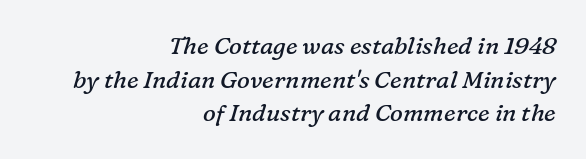
Q: Is the text bold? A: No.
Q: Is the text italic (slanted)? A: Yes, it leans right by about 16 degrees.
Q: Is the text underlined? A: No.
Q: How is the paragraph aligned? A: Right-aligned.
Q: Is the spacing between letters normal or unusually wide? A: Normal.
Q: Is the spacing between lines tight, normal or loose? A: Normal.
